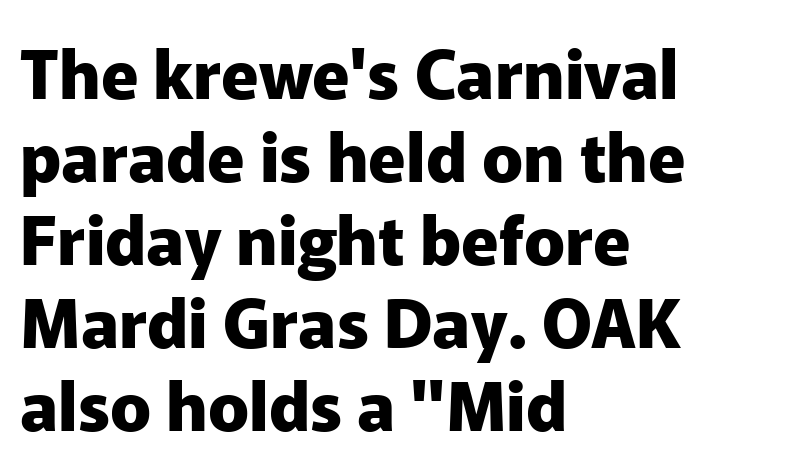
Q: Is the text bold? A: Yes.
Q: Is the text italic (slanted)? A: No, it is upright.
Q: Is the typeface a serif or a sans-serif typeface? A: Sans-serif.
Q: Is the text underlined? A: No.
Q: How is the paragraph aligned? A: Left-aligned.
Q: Is the spacing between letters normal or unusually wide? A: Normal.
Q: Width (condensed, normal, or wide)? A: Normal.
Q: Stroke contrast? A: Low.
Q: x-height? A: Medium.
Q: Monospaced? A: No.
